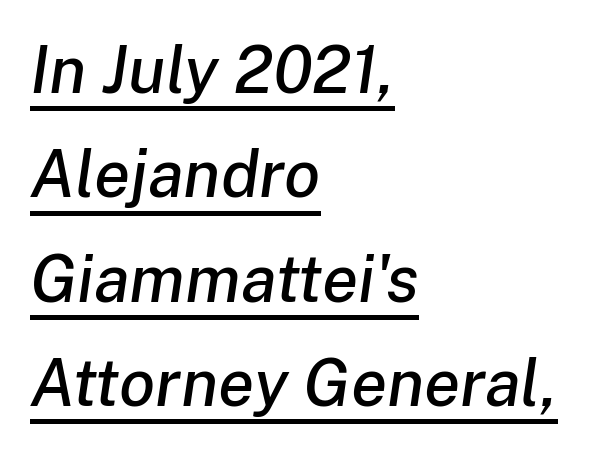
The face used here appears with an underline applied. This block has exactly the height ordinary leading produces. The letters advance in unequal steps, a hallmark of proportional type. Does the lettering tilt? It does — this is italic. A classic flush-left, rag-right setting is used for this passage. Does extra space separate the letters? No, they use regular spacing.
